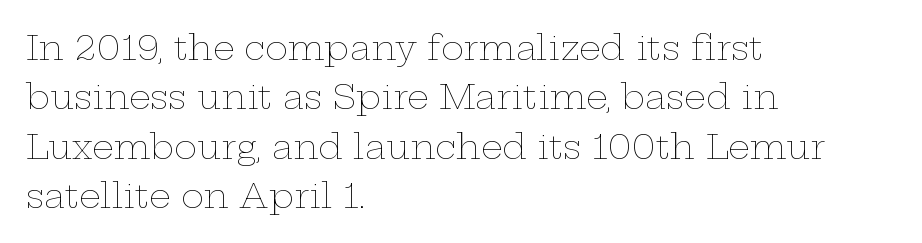
{"italic": "no", "bold": "no", "weight": "thin", "width": "wide", "stroke_contrast": "low", "x_height": "medium", "monospaced": "no", "underline": "no", "align": "left", "line_spacing": "normal", "line_spacing_ratio": 1.45, "letter_spacing": "normal", "letter_spacing_em": 0.0, "glyph_px": 34}
